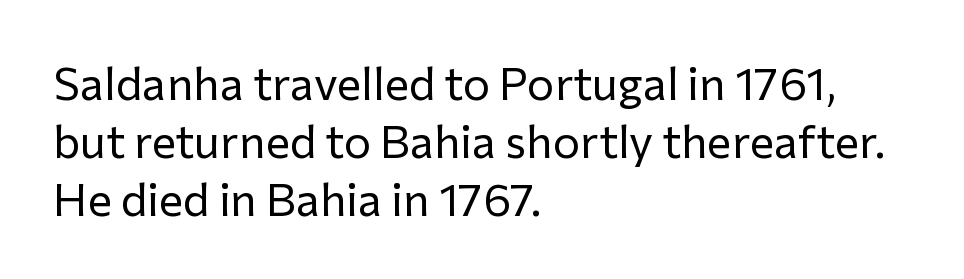
The image shows 46 px regular-weight sans-serif type, upright; set left-aligned, normal line spacing (1.26x), normal letter spacing, not underlined; low stroke contrast and a medium x-height.
